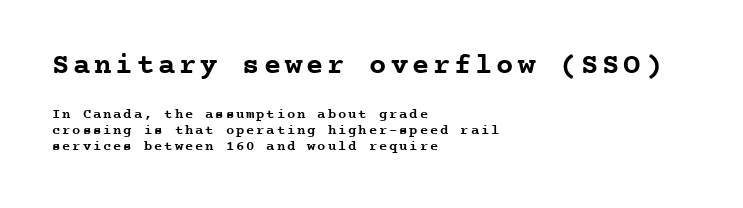
Size contrast runs from large at the top to small at the bottom. Clear beneath every line of the passage. Leading is clearly below the norm, producing a dense column. The ragged edge is on the right, which tells us the setting is flush left. Its strokes are broad and dark, the hallmark of bold type.
